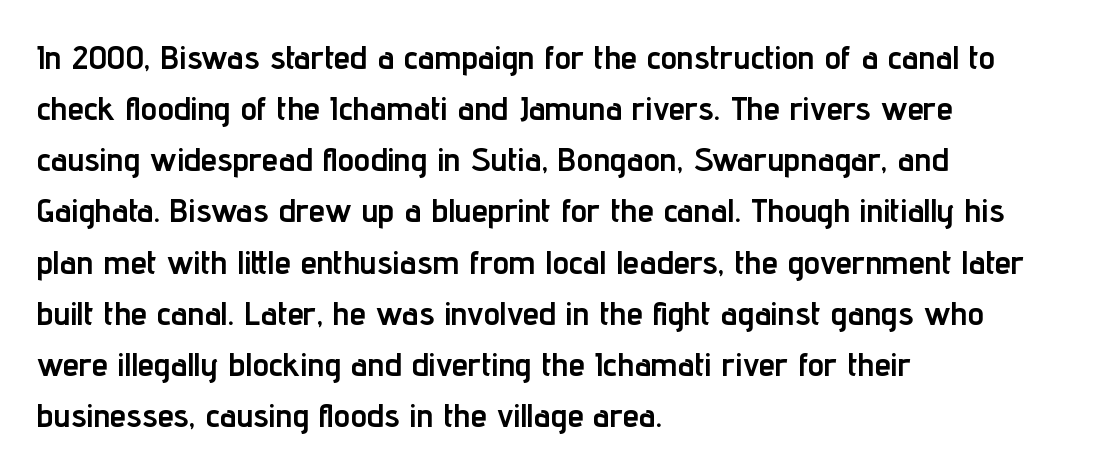
The image shows 33 px semibold, condensed sans-serif type, upright; set left-aligned, normal line spacing (1.55x), normal letter spacing, not underlined; low stroke contrast and a medium x-height.
